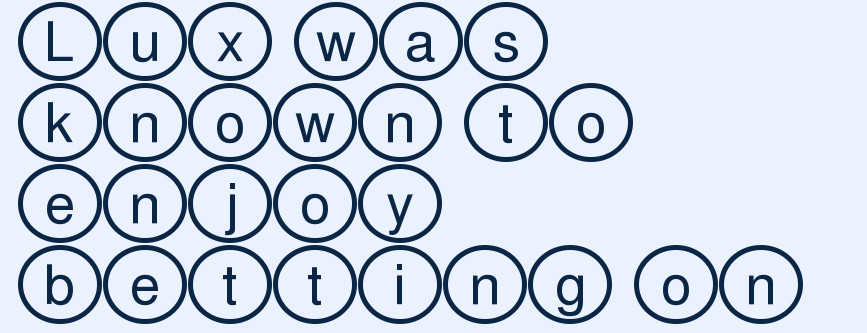
{"italic": "no", "width": "wide", "x_height": "large", "underline": "no", "align": "left", "line_spacing": "normal", "line_spacing_ratio": 1.47, "letter_spacing": "normal", "letter_spacing_em": 0.0, "glyph_px": 55}
